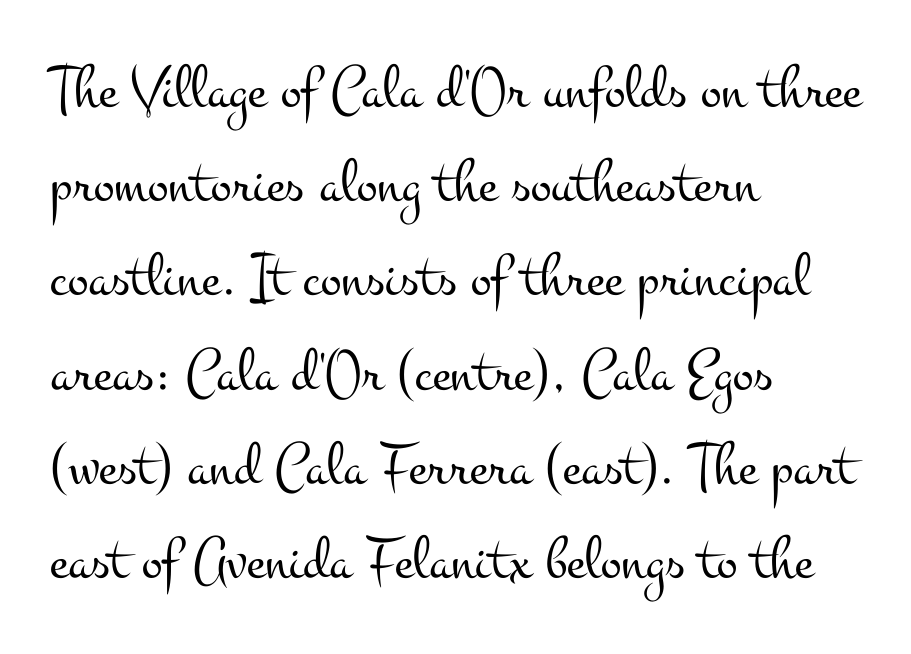
The image shows 62 px light, wide type; set left-aligned, normal line spacing (1.52x), normal letter spacing, not underlined; medium stroke contrast and a small x-height.
